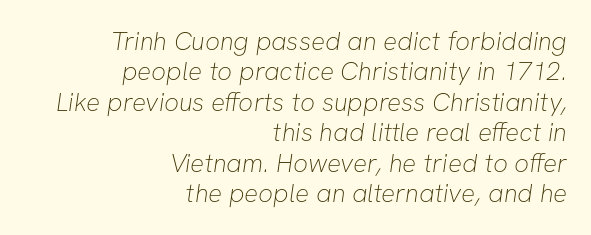
The image shows 26 px text type; set right-aligned, line spacing 1.17x, normal letter spacing, not underlined.
